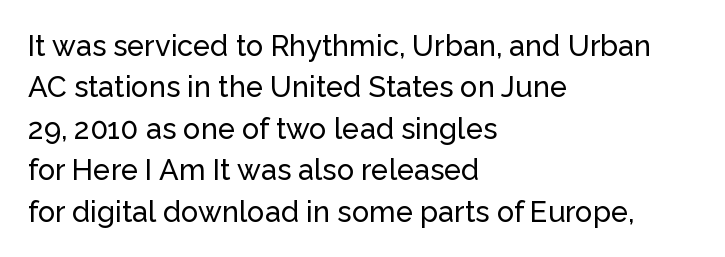
The image shows 29 px sans-serif type, upright; set left-aligned, normal line spacing (1.43x), normal letter spacing, not underlined; low stroke contrast and a medium x-height.
